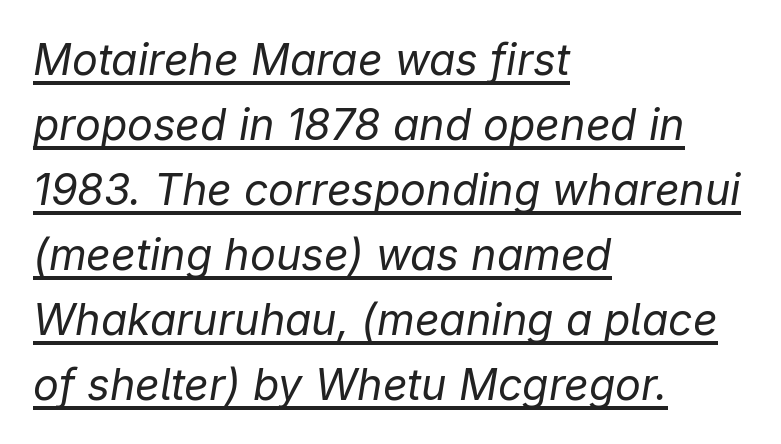
Q: Is the text bold? A: No.
Q: Is the text italic (slanted)? A: Yes, it leans right by about 9 degrees.
Q: Is the text underlined? A: Yes.
Q: How is the paragraph aligned? A: Left-aligned.
Q: Is the spacing between letters normal or unusually wide? A: Normal.
Q: Is the spacing between lines tight, normal or loose? A: Normal.
Q: Width (condensed, normal, or wide)? A: Normal.
Q: Stroke contrast? A: Low.
Q: x-height? A: Medium.
Q: Monospaced? A: No.
